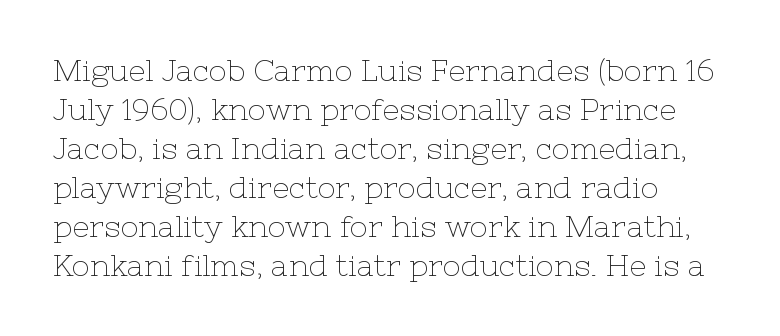
The image shows 30 px thin serif type, upright; set left-aligned, normal line spacing (1.3x), normal letter spacing, not underlined; low stroke contrast and a medium x-height.
